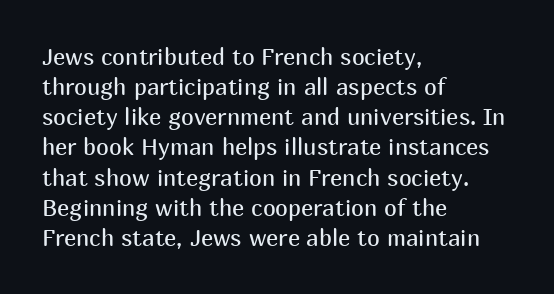
Teacher's note: observe the even left margin — that is flush-left alignment. Does extra space separate the letters? No, they use regular spacing. In terms of posture, this sample is upright. The glyphs are unaccompanied by any horizontal stroke below them. The lines sit at an ordinary, default distance from one another.
